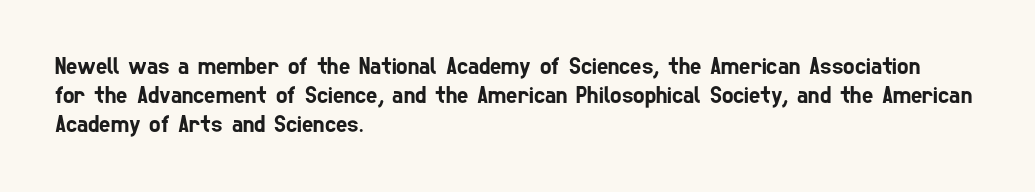
Q: Is the text underlined? A: No.
Q: How is the paragraph aligned? A: Left-aligned.
Q: Is the spacing between letters normal or unusually wide? A: Normal.
